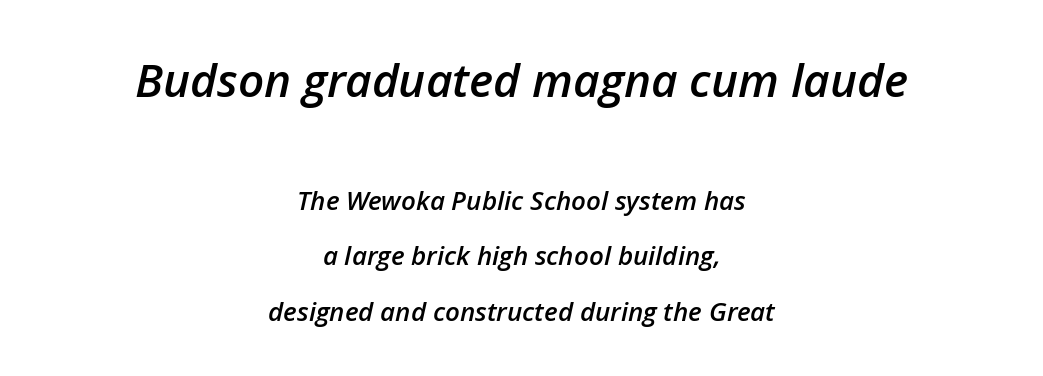
Every letter is mildly thick-stroked: semibold rather than bold. You could not count columns in this text — the font is proportionally spaced. A typesetter would call this zero additional tracking. The passage is arranged like a title page — every line centered.
